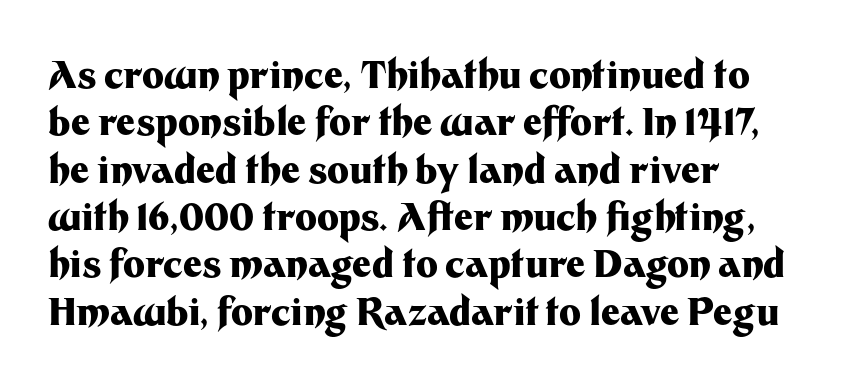
{"serif": "no", "italic": "no", "bold": "yes", "weight": "heavy", "width": "normal", "stroke_contrast": "medium", "x_height": "medium", "monospaced": "no", "underline": "no", "line_spacing": "normal", "line_spacing_ratio": 1.28, "letter_spacing": "normal", "letter_spacing_em": 0.0, "glyph_px": 37}
